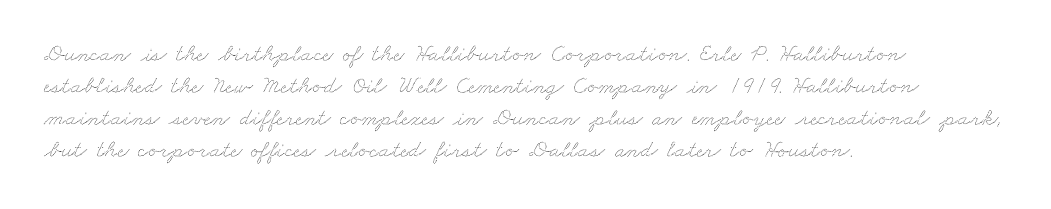
{"underline": "no", "align": "left", "line_spacing": "normal", "line_spacing_ratio": 1.33, "letter_spacing": "normal", "letter_spacing_em": 0.0, "glyph_px": 24}
